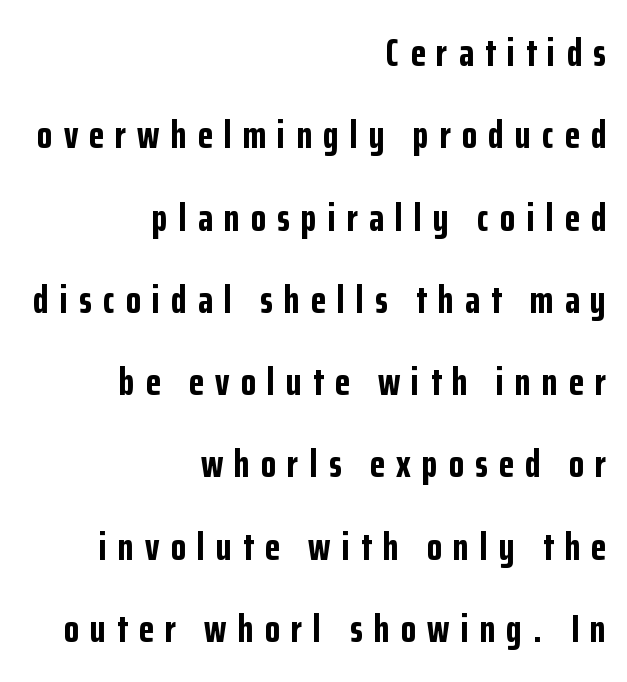
Check the space under the baseline: it is left empty. This sample has the flowing, uneven cadence of proportional lettering. A sans-serif font was chosen for this passage. Interline gaps are noticeably wide in this sample.
